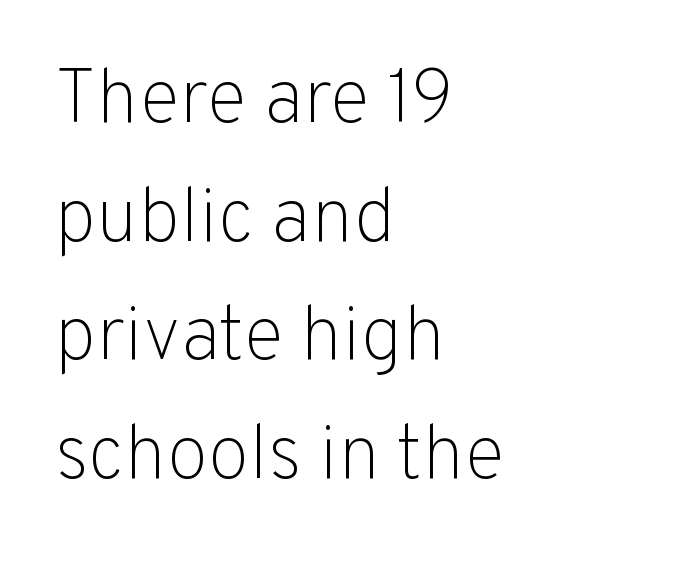
Is this a heavy cut? Hardly; it is regular or lighter. The rendering anchors every line to the left-hand side. The face used here is proportionally spaced, like ordinary book or web type. A bare baseline throughout the passage. This block has exactly the height ordinary leading produces.
